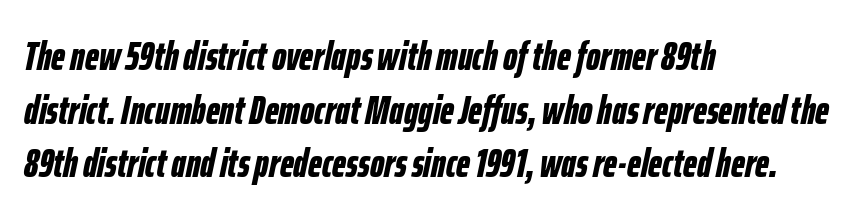
The image shows 40 px bold, condensed type, italic (leaning right); set left-aligned, normal line spacing (1.34x), normal letter spacing, not underlined; low stroke contrast and a medium x-height.
